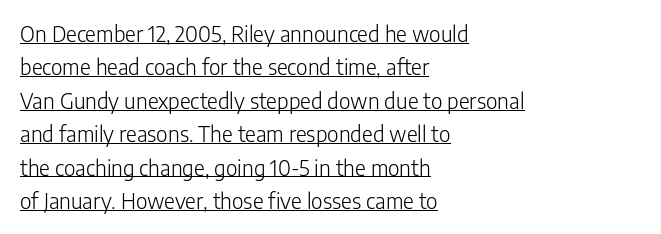
Notice how the stems are strictly vertical — no italics here. Does the leading feel generous? No, just average. How are the letters spaced? Ordinarily, with no added tracking. Is the block centered? No — it sits flush against the left margin.
